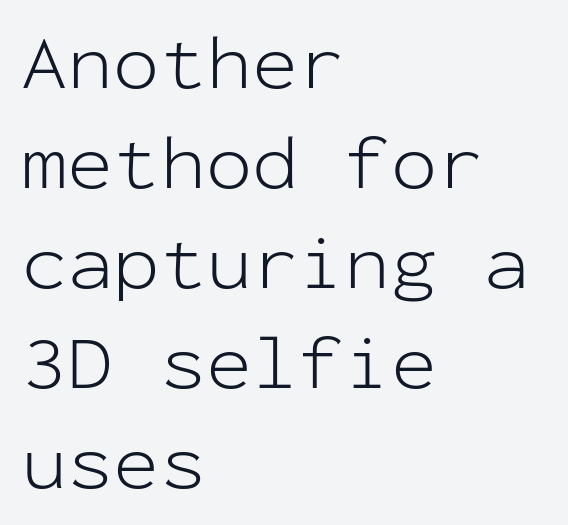
{"serif": "no", "italic": "no", "bold": "no", "weight": "light", "width": "normal", "stroke_contrast": "low", "x_height": "medium", "monospaced": "yes", "underline": "no", "align": "left", "line_spacing": "normal", "line_spacing_ratio": 1.3, "letter_spacing": "normal", "letter_spacing_em": 0.0, "glyph_px": 77}
